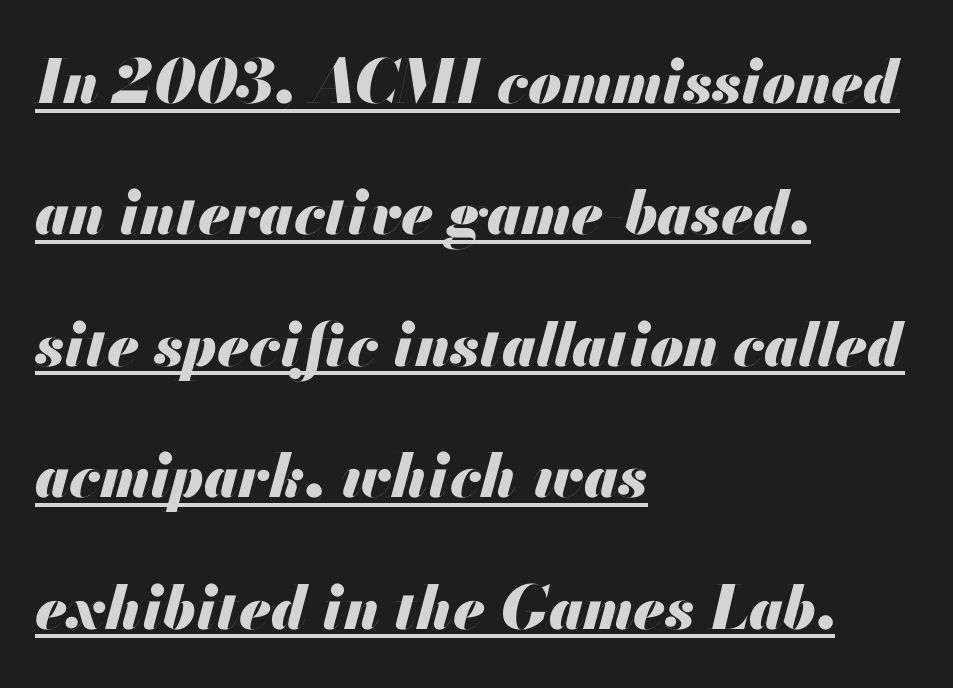
Q: Is the text bold? A: Yes.
Q: Is the text italic (slanted)? A: Yes, it leans right by about 13 degrees.
Q: Is the text underlined? A: Yes.
Q: How is the paragraph aligned? A: Left-aligned.
Q: Is the spacing between letters normal or unusually wide? A: Normal.
Q: Is the spacing between lines tight, normal or loose? A: Loose.
Q: Width (condensed, normal, or wide)? A: Normal.
Q: Stroke contrast? A: Medium.
Q: x-height? A: Small.
Q: Monospaced? A: No.
